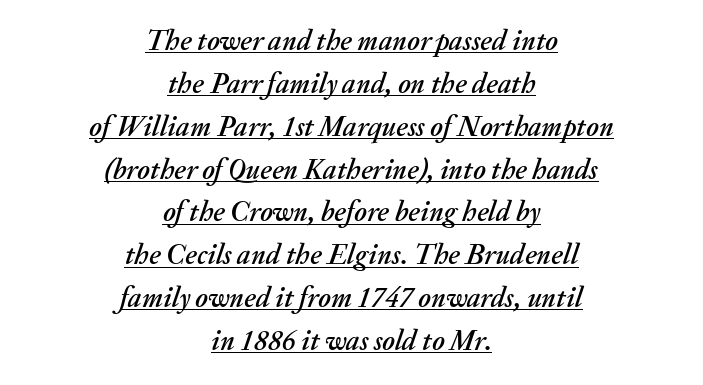
{"italic": "yes", "lean": "right", "slant_degrees": 20, "width": "normal", "stroke_contrast": "medium", "x_height": "medium", "monospaced": "no", "underline": "yes", "align": "center", "line_spacing": "normal", "line_spacing_ratio": 1.53, "letter_spacing": "normal", "letter_spacing_em": 0.0, "glyph_px": 28}
